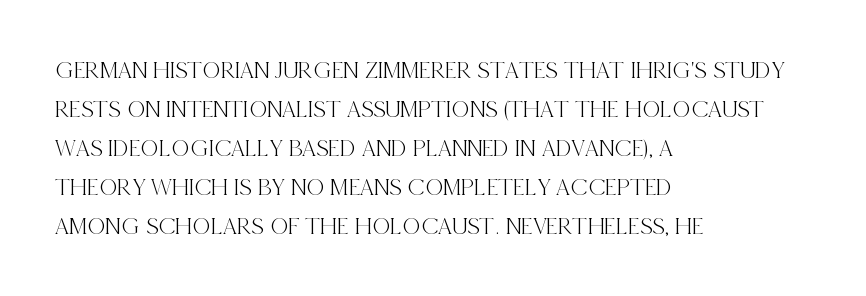
The image shows 25 px text type, upright; set left-aligned, normal line spacing (1.56x), normal letter spacing, not underlined.
